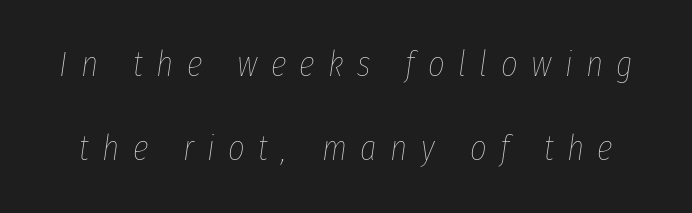
The image shows 36 px thin, condensed type, italic (leaning right); set loose line spacing (2.34x), unusually wide letter spacing (+0.37 em), not underlined; low stroke contrast and a medium x-height.
